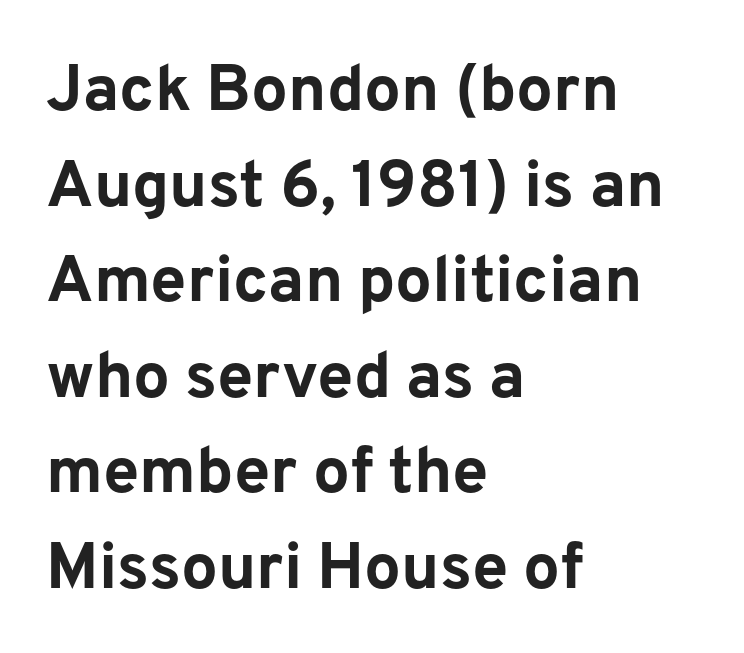
Honestly, there is no underline to notice here at all. Interline gaps are of average width in this sample. Students, this is bold: see how much ink each stroke carries. There is no visible air inserted between adjacent glyphs.
